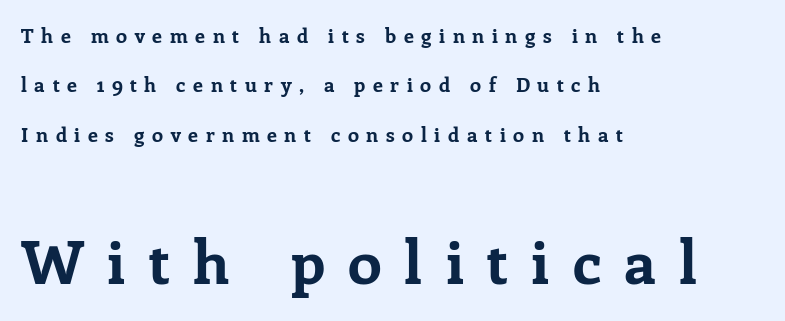
The image shows 61 px bold serif type, upright; set left-aligned, loose line spacing (2.47x), unusually wide letter spacing (+0.38 em), not underlined; the second (bottom) block is 3.05x larger; low stroke contrast and a medium x-height.
